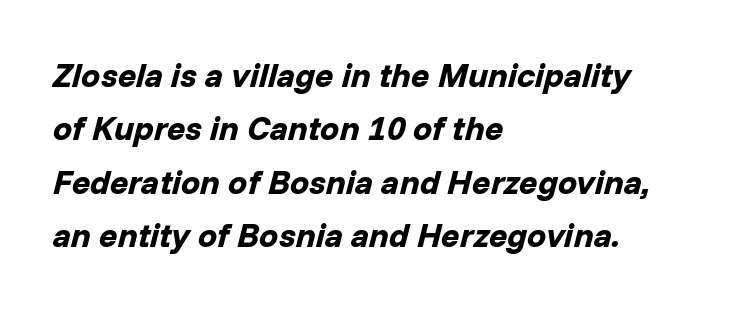
The image shows 34 px bold type, italic (leaning right); set left-aligned, normal line spacing (1.57x), normal letter spacing, not underlined; low stroke contrast and a medium x-height.
